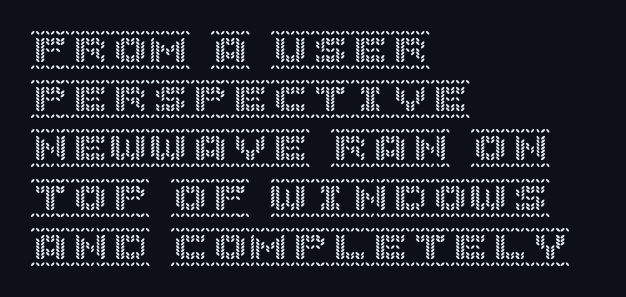
Q: Is the text italic (slanted)? A: No, it is upright.
Q: Is the text underlined? A: No.
Q: How is the paragraph aligned? A: Left-aligned.
Q: Is the spacing between letters normal or unusually wide? A: Normal.
Q: Width (condensed, normal, or wide)? A: Normal.
Q: x-height? A: Large.
